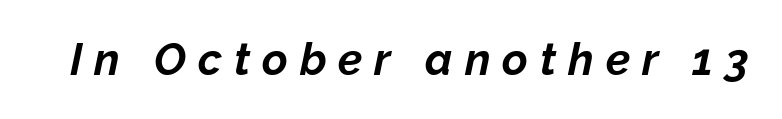
Look at the stroke-to-counter ratio: heavy, a bold. Inter-character spacing is expanded well beyond the font's built-in metrics. Is the type slanted? Yes — the strokes lean at a clear angle. Lines of text with bare space underneath.
